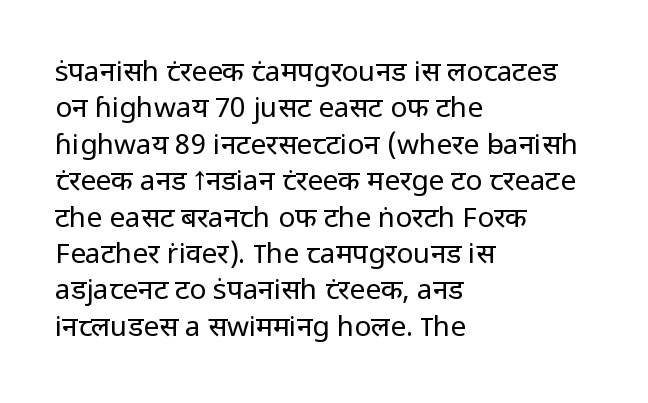
{"serif": "no", "italic": "no", "bold": "no", "weight": "regular", "width": "normal", "stroke_contrast": "low", "x_height": "medium", "monospaced": "no", "underline": "no", "align": "left", "line_spacing": "normal", "line_spacing_ratio": 1.3, "letter_spacing": "normal", "letter_spacing_em": 0.0, "glyph_px": 28}
